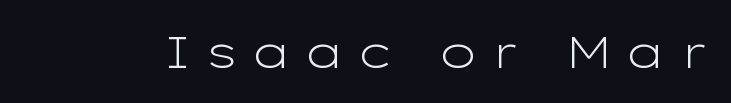
{"serif": "no", "italic": "no", "bold": "no", "weight": "light", "width": "wide", "stroke_contrast": "low", "x_height": "medium", "monospaced": "no", "underline": "no", "letter_spacing": "wide", "letter_spacing_em": 0.28, "glyph_px": 45}
